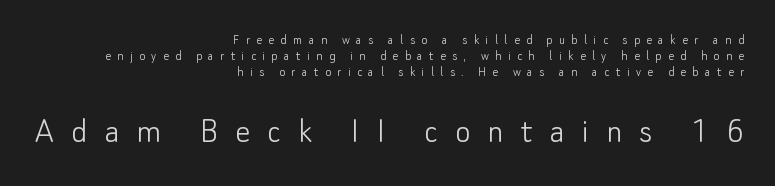
Proportional: the letters do not fall into vertical columns. Bigger letters appear in the bottom chunk; the top chunk is reduced. Tightly led — the rows are bunched. Compared with a typical body face, this is equally light or lighter still. This rendering uses right alignment, leaving the left contour irregular.
